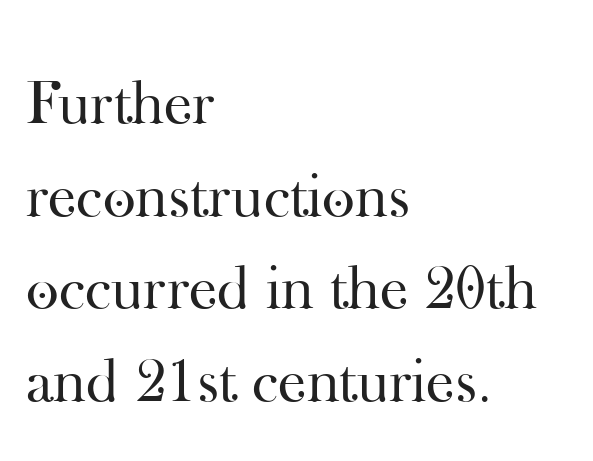
The image shows 63 px regular-weight serif type, upright; set left-aligned, normal line spacing (1.47x), normal letter spacing, not underlined; high stroke contrast and a small x-height.
